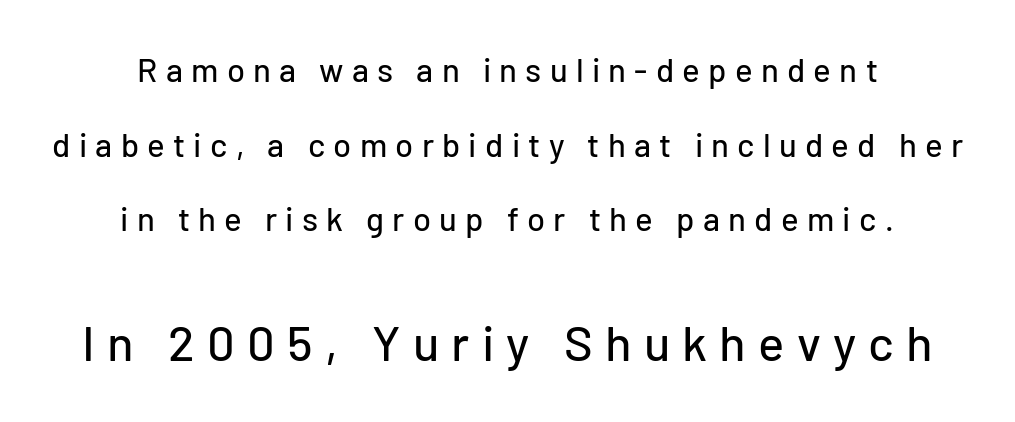
These lines are rendered in a variable-pitch font. In CSS terms this would be text-align: center. Substantial extra tracking has been applied to these lines. This rendering employs a face without finishing strokes, i.e., a sans-serif. Tall strokes in this sample are plumb rather than angled.
